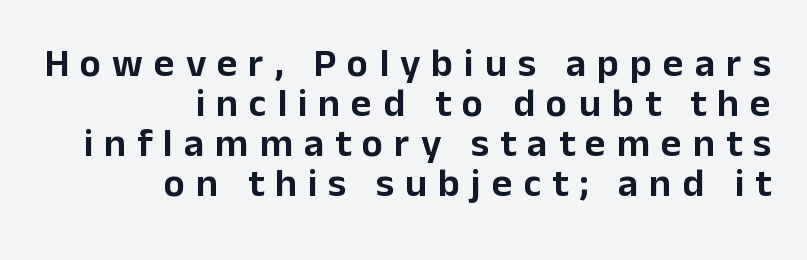
{"serif": "no", "italic": "no", "width": "normal", "stroke_contrast": "low", "x_height": "medium", "monospaced": "no", "underline": "no", "align": "right", "line_spacing": "tight", "line_spacing_ratio": 1.0, "letter_spacing": "wide", "letter_spacing_em": 0.27, "glyph_px": 40}
